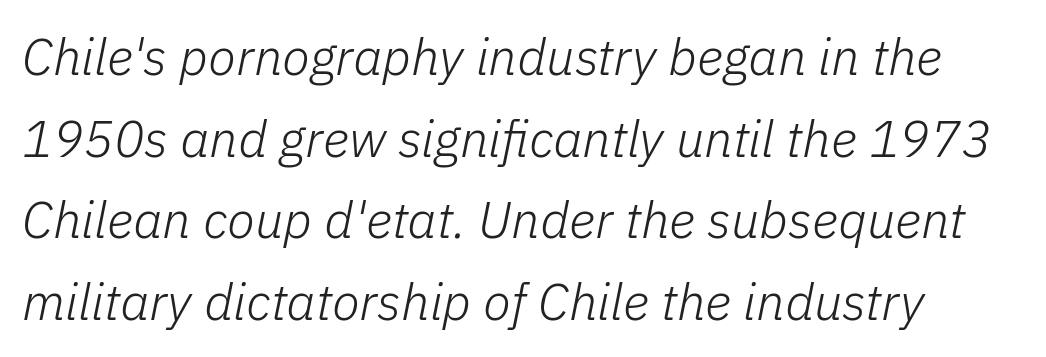
The image shows 51 px light type, italic (leaning right); set left-aligned, normal line spacing (1.6x), normal letter spacing, not underlined; low stroke contrast and a medium x-height.
